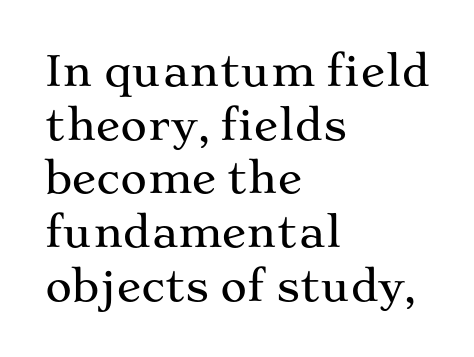
The letters stand straight up with perfectly vertical stems. To sum up the face: it has serifs. A clean baseline with only descenders dipping below it. Tracking here is standard; glyphs follow each other at the usual distance.
